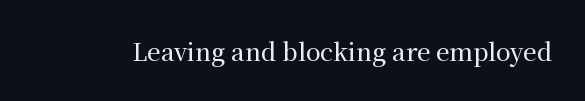
Q: Is the text italic (slanted)? A: No, it is upright.
Q: Is the text underlined? A: No.
Q: Is the spacing between letters normal or unusually wide? A: Normal.
